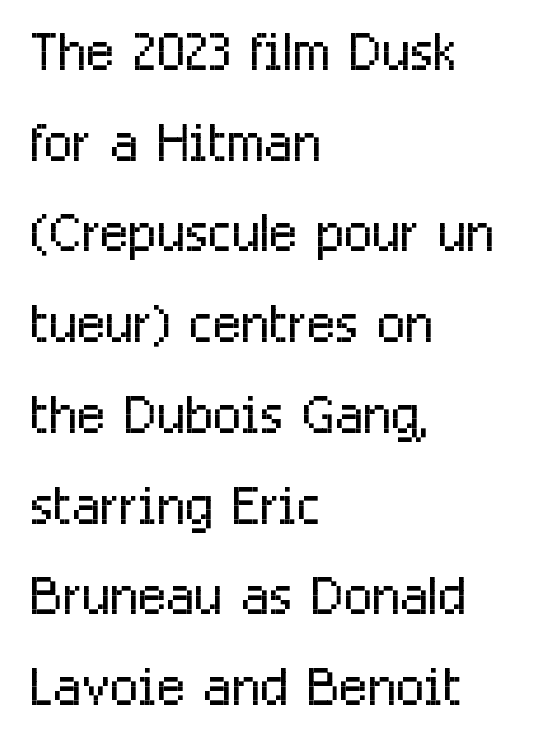
{"serif": "no", "italic": "no", "bold": "no", "weight": "light", "width": "condensed", "stroke_contrast": "low", "x_height": "medium", "monospaced": "no", "underline": "no", "align": "left", "line_spacing_ratio": 1.21, "letter_spacing": "normal", "letter_spacing_em": 0.0, "glyph_px": 75}
